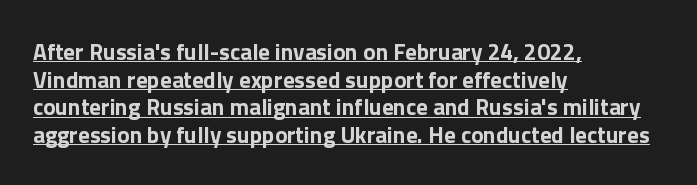
The image shows 23 px bold type, upright; set left-aligned, line spacing 1.2x, normal letter spacing, underlined.
